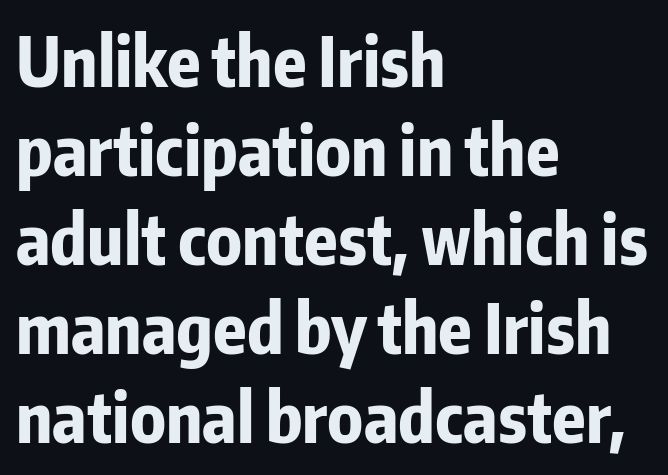
The image shows 68 px bold, condensed sans-serif type, upright; set left-aligned, normal line spacing (1.31x), normal letter spacing, not underlined; low stroke contrast and a medium x-height.
